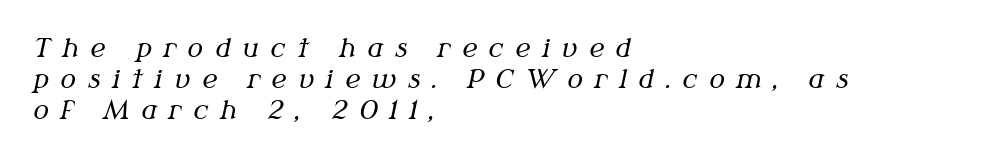
The image shows 26 px text type, italic (leaning right); set left-aligned, line spacing 1.2x, unusually wide letter spacing (+0.45 em), not underlined.
